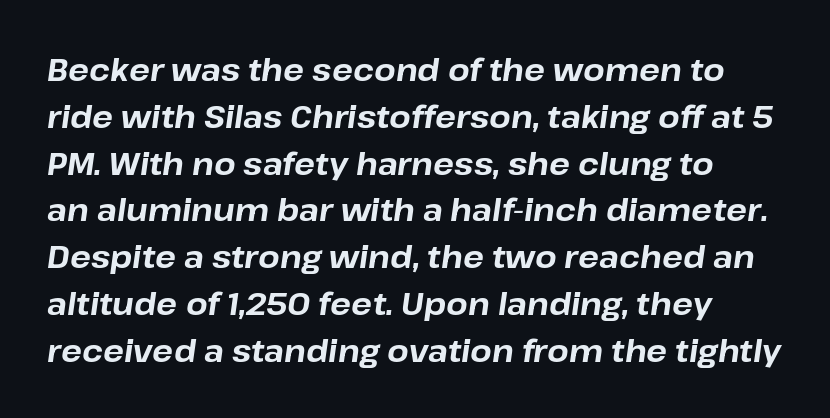
You could call the tracking neutral — neither tight nor loose. The specimen reads as italic at a glance. Whoever set this chose a conventional vertical rhythm. The space directly below the letters is spotless. Character widths vary here, with narrow letters taking less room than wide ones.
